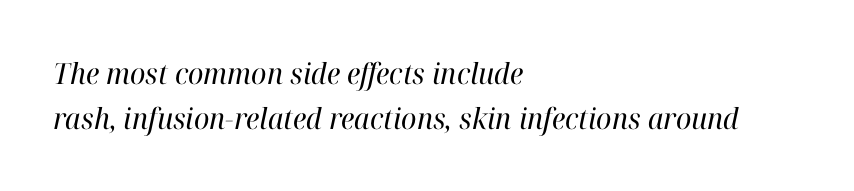
Varying glyph widths throughout — classic text-font behaviour. The space between consecutive lines is moderate. Is the letter spacing exaggerated? No — it looks like the ordinary default. The passage shown is not underscored anywhere.
